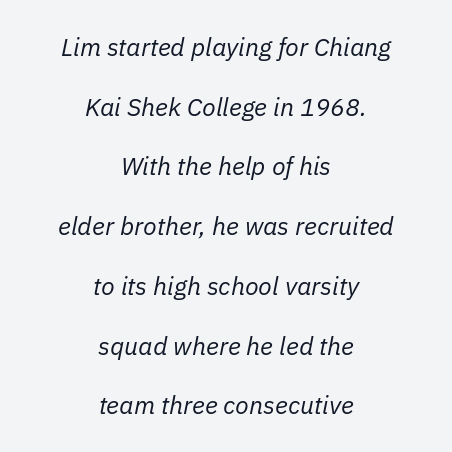
Stem width sits at or under what a default text font uses. The letterforms sit shoulder to shoulder at normal distance. Has an underline been added? It has not. If you measured baseline to baseline, you'd find a long distance.
